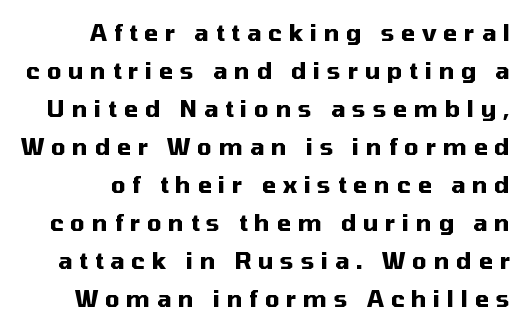
Q: Is the text bold? A: Yes.
Q: Is the text italic (slanted)? A: No, it is upright.
Q: Is the text underlined? A: No.
Q: Is the spacing between letters normal or unusually wide? A: Unusually wide.
Q: Is the spacing between lines tight, normal or loose? A: Normal.
